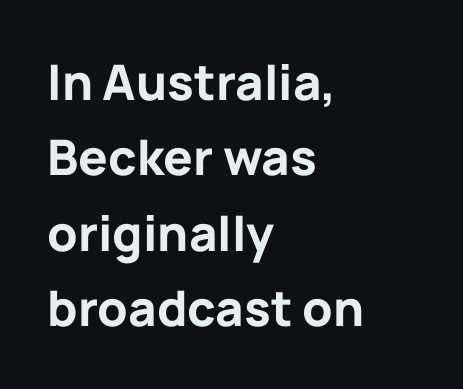
If you measured baseline to baseline, you'd find a middling distance. Is this a sans? Yes — the strokes have no serifs. Spacing verdict: proportional, widths tailored to each character. Glyph-to-glyph distance matches everyday printed text.
